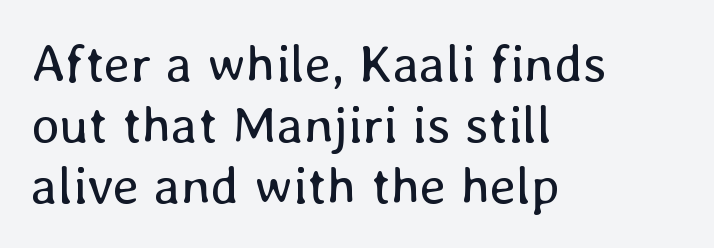
Q: Is the text bold? A: No.
Q: Is the text italic (slanted)? A: No, it is upright.
Q: Is the text underlined? A: No.
Q: How is the paragraph aligned? A: Left-aligned.
Q: Is the spacing between letters normal or unusually wide? A: Normal.
Q: Is the spacing between lines tight, normal or loose? A: Tight.
Q: Width (condensed, normal, or wide)? A: Normal.
Q: Stroke contrast? A: Low.
Q: x-height? A: Medium.
Q: Monospaced? A: No.
